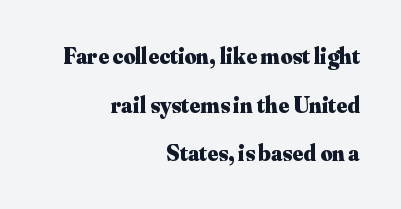
{"italic": "no", "bold": "yes", "underline": "no", "align": "right", "line_spacing": "loose", "line_spacing_ratio": 2.11, "letter_spacing": "normal", "letter_spacing_em": 0.0, "glyph_px": 23}
